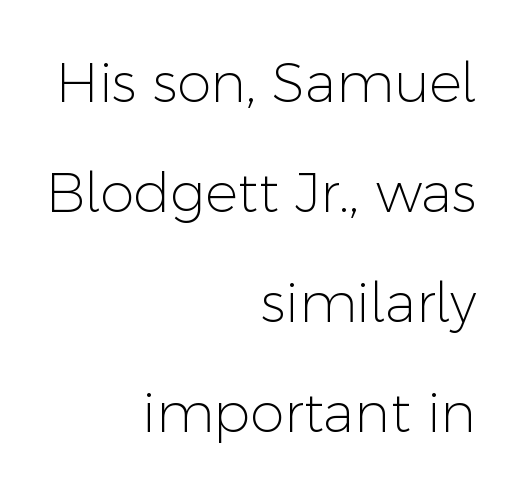
Horizontal bands of white between lines are thick stripes. The typesetter chose a ragged-left arrangement here. Italic? Not at all — the glyphs are vertical. A clean baseline with only descenders dipping below it.
